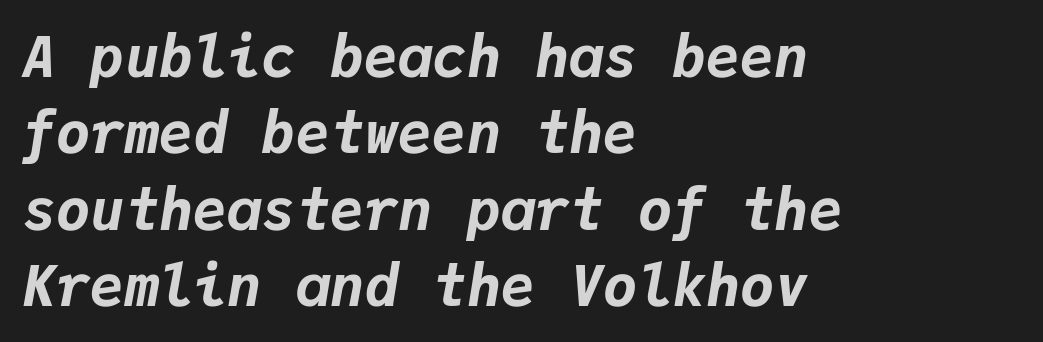
The image shows 57 px bold type, italic (leaning right), monospaced; set left-aligned, normal line spacing (1.34x), normal letter spacing, not underlined; low stroke contrast and a medium x-height.
